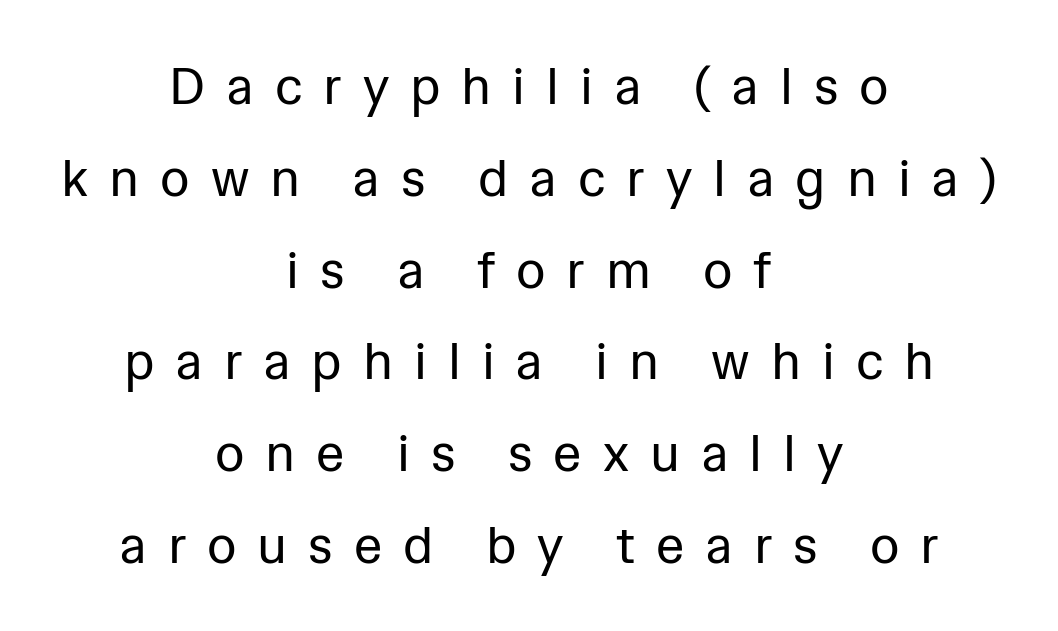
Q: Is the text bold? A: No.
Q: Is the text italic (slanted)? A: No, it is upright.
Q: Is the typeface a serif or a sans-serif typeface? A: Sans-serif.
Q: Is the text underlined? A: No.
Q: How is the paragraph aligned? A: Centered.
Q: Is the spacing between letters normal or unusually wide? A: Unusually wide.
Q: Width (condensed, normal, or wide)? A: Normal.
Q: Stroke contrast? A: Low.
Q: x-height? A: Medium.
Q: Monospaced? A: No.
